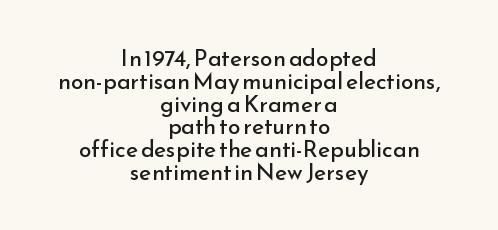
{"italic": "no", "bold": "no", "underline": "no", "align": "center", "line_spacing": "tight", "line_spacing_ratio": 0.99, "letter_spacing": "normal", "letter_spacing_em": 0.0, "glyph_px": 23}
